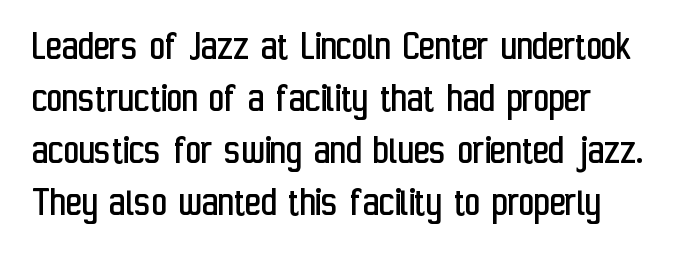
The image shows 43 px regular-weight, condensed sans-serif type, upright; set left-aligned, line spacing 1.21x, normal letter spacing, not underlined; low stroke contrast and a medium x-height.
